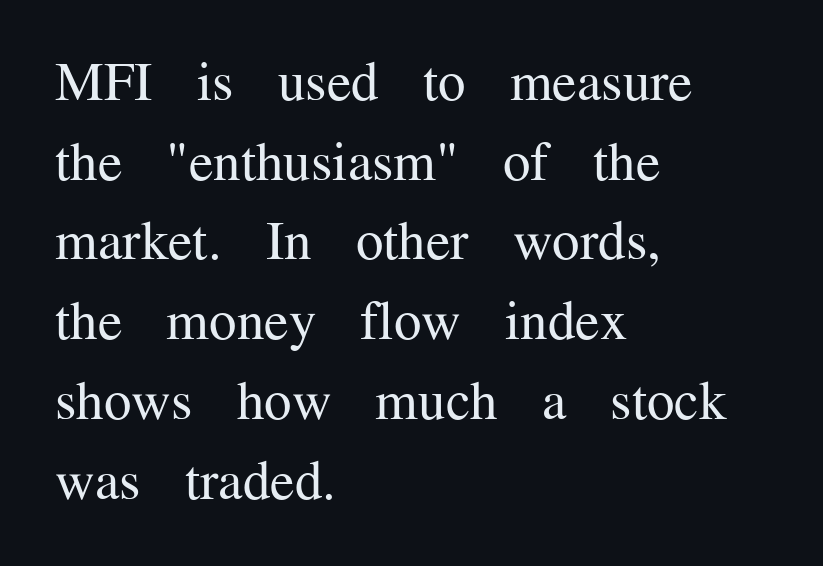
The image shows 55 px regular-weight serif type, upright; set left-aligned, normal line spacing (1.45x), normal letter spacing, not underlined; medium stroke contrast and a medium x-height.
